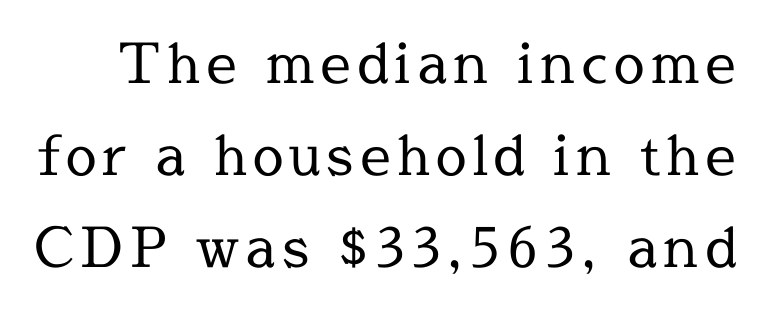
The image shows 55 px regular-weight serif type, upright; set normal line spacing (1.67x), not underlined; a medium x-height.
